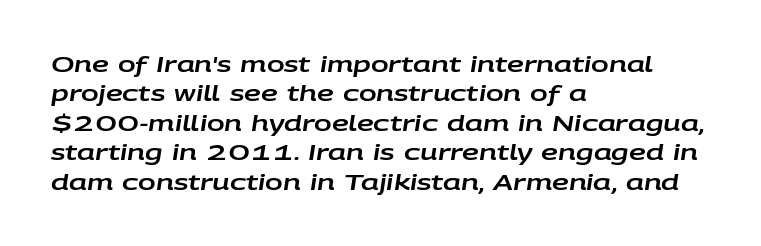
Q: Is the text italic (slanted)? A: Yes, it leans right by about 9 degrees.
Q: Is the text underlined? A: No.
Q: How is the paragraph aligned? A: Left-aligned.
Q: Is the spacing between letters normal or unusually wide? A: Normal.
Q: Is the spacing between lines tight, normal or loose? A: Normal.
